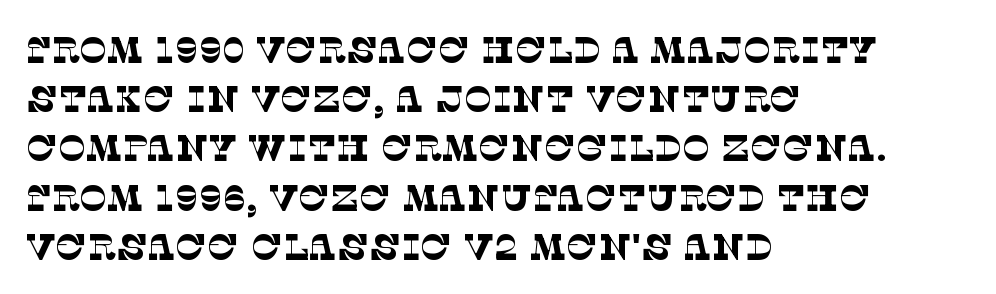
The image shows 37 px thin serif type; set left-aligned, normal line spacing (1.33x), normal letter spacing, not underlined; low stroke contrast and a large x-height.
